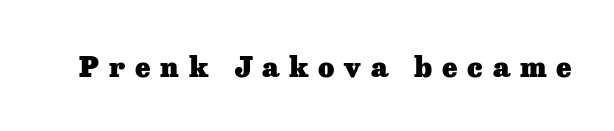
Q: Is the text bold? A: Yes.
Q: Is the text italic (slanted)? A: No, it is upright.
Q: Is the typeface a serif or a sans-serif typeface? A: Serif.
Q: Is the text underlined? A: No.
Q: Is the spacing between letters normal or unusually wide? A: Unusually wide.
Q: Width (condensed, normal, or wide)? A: Normal.
Q: Stroke contrast? A: Low.
Q: x-height? A: Medium.
Q: Monospaced? A: No.
